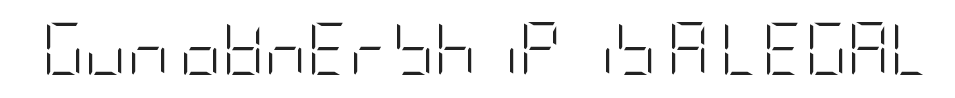
Q: Is the text bold? A: No.
Q: Is the text italic (slanted)? A: No, it is upright.
Q: Is the typeface a serif or a sans-serif typeface? A: Sans-serif.
Q: Is the text underlined? A: No.
Q: Is the spacing between letters normal or unusually wide? A: Normal.
Q: Width (condensed, normal, or wide)? A: Condensed.
Q: Stroke contrast? A: Low.
Q: x-height? A: Large.
